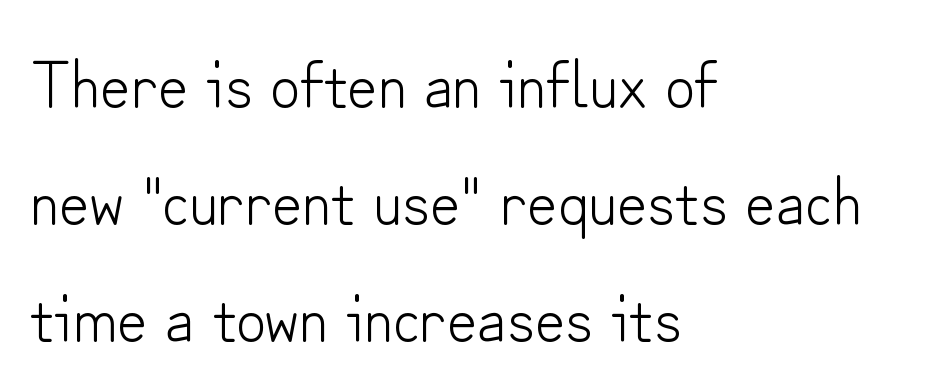
{"serif": "no", "italic": "no", "bold": "no", "weight": "light", "width": "normal", "stroke_contrast": "low", "x_height": "small", "monospaced": "no", "underline": "no", "align": "left", "line_spacing_ratio": 1.77, "letter_spacing": "normal", "letter_spacing_em": 0.0, "glyph_px": 66}
